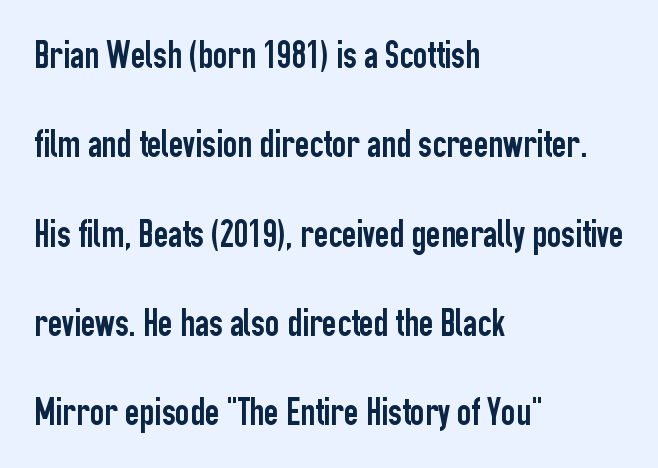
{"serif": "no", "italic": "no", "width": "condensed", "stroke_contrast": "low", "x_height": "medium", "monospaced": "no", "underline": "no", "align": "left", "line_spacing": "loose", "line_spacing_ratio": 2.29, "letter_spacing": "normal", "letter_spacing_em": 0.0, "glyph_px": 39}
